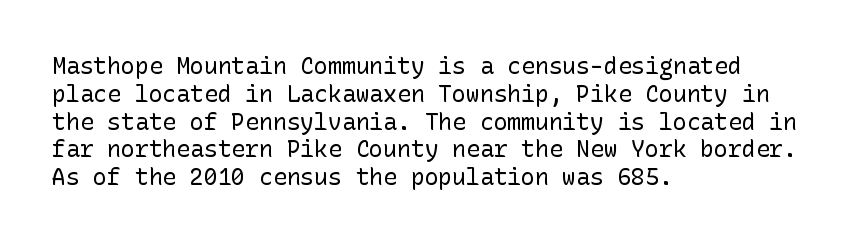
Italic: no, the glyphs are upright roman. Typeset ragged right — the left edge is the straight one. The gaps between neighbouring characters are ordinary and unremarkable. No letter is thick-stroked: the sample isn't bold. Lines of text with bare space underneath.
